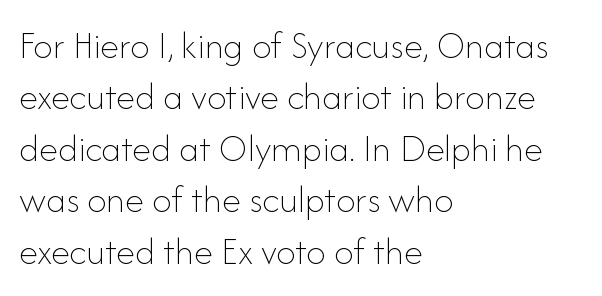
{"italic": "no", "bold": "no", "weight": "thin", "width": "normal", "stroke_contrast": "low", "x_height": "small", "monospaced": "no", "underline": "no", "align": "left", "line_spacing": "normal", "line_spacing_ratio": 1.32, "letter_spacing": "normal", "letter_spacing_em": 0.0, "glyph_px": 39}
